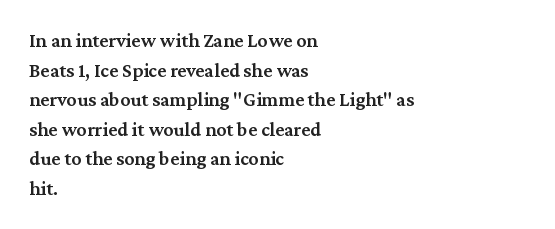
Q: Is the text bold? A: Semi-bold.
Q: Is the text italic (slanted)? A: No, it is upright.
Q: Is the text underlined? A: No.
Q: How is the paragraph aligned? A: Left-aligned.
Q: Is the spacing between letters normal or unusually wide? A: Normal.
Q: Is the spacing between lines tight, normal or loose? A: Normal.
